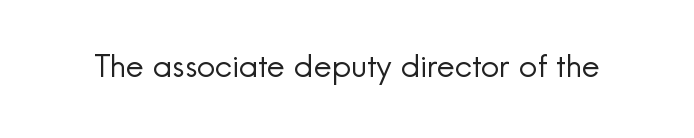
Designer's note — italics off, roman on. This sample has the flowing, uneven cadence of proportional lettering. Check the space under the baseline: it is left empty. Stroke terminals: plain, sans-serif. A quiet, ordinary-to-light weight characterises the typeface.
